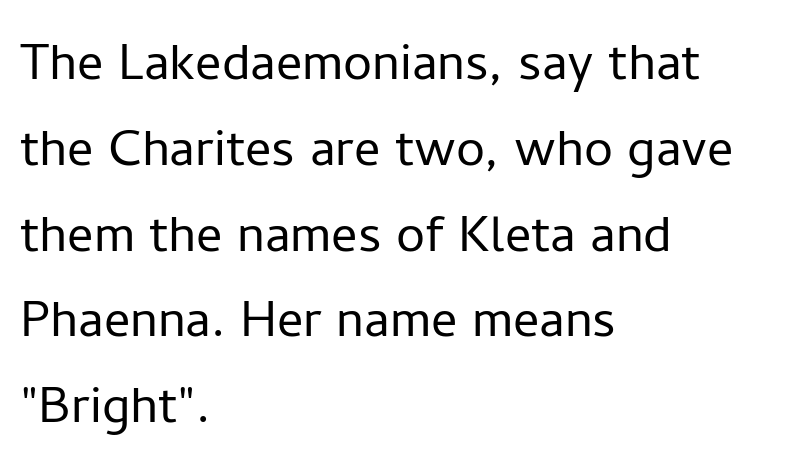
Q: Is the text bold? A: No.
Q: Is the text italic (slanted)? A: No, it is upright.
Q: Is the typeface a serif or a sans-serif typeface? A: Sans-serif.
Q: Is the text underlined? A: No.
Q: How is the paragraph aligned? A: Left-aligned.
Q: Is the spacing between letters normal or unusually wide? A: Normal.
Q: Is the spacing between lines tight, normal or loose? A: Normal.
Q: Width (condensed, normal, or wide)? A: Normal.
Q: Stroke contrast? A: Low.
Q: x-height? A: Medium.
Q: Monospaced? A: No.
